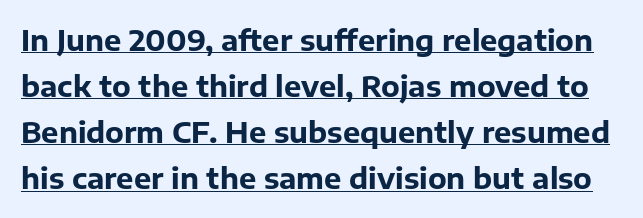
Each letter keeps its own natural width here, so spacing adapts to shape. Looks like someone drew a line under every word here. The passage shown stacks its lines at a standard gap. The letters sit at their default tracking, neither squeezed nor spread. A typesetter would label this face a sans.
